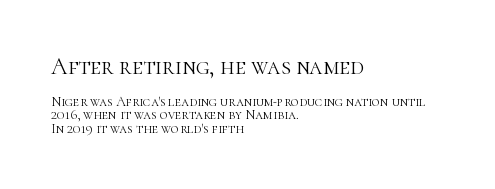
{"italic": "no", "bold": "no", "underline": "no", "align": "left", "line_spacing": "tight", "line_spacing_ratio": 0.95, "letter_spacing": "normal", "letter_spacing_em": 0.0, "larger_block": "first", "size_ratio": 1.71, "glyph_px": 24}
